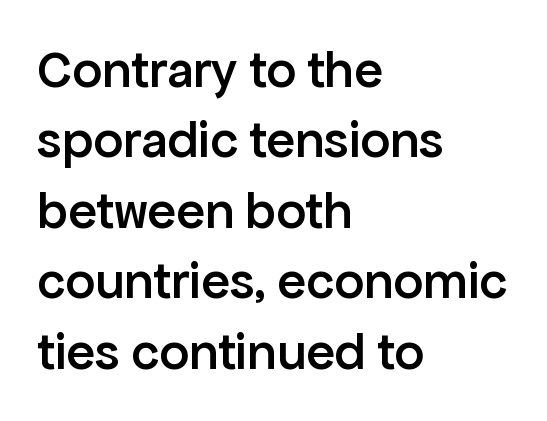
The image shows 53 px semibold sans-serif type, upright; set left-aligned, normal line spacing (1.33x), normal letter spacing, not underlined; low stroke contrast and a medium x-height.
